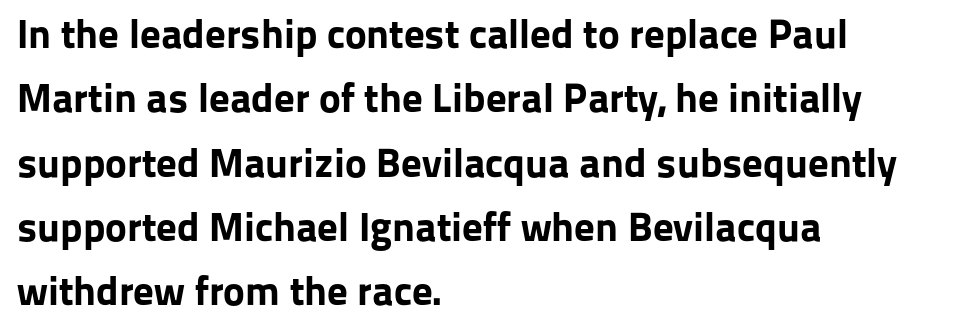
A typesetter would call this leading conventional body-copy spacing. This rendering leaves character spacing at its baseline value. Descenders hang freely into open space. The lines in this sample share a left origin and differ only in where they stop. These lines are composed in type without serifs.
